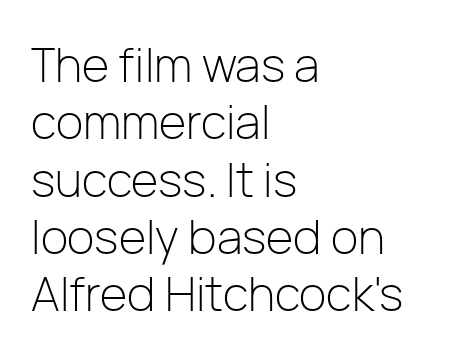
Q: Is the text bold? A: No.
Q: Is the text italic (slanted)? A: No, it is upright.
Q: Is the typeface a serif or a sans-serif typeface? A: Sans-serif.
Q: Is the text underlined? A: No.
Q: How is the paragraph aligned? A: Left-aligned.
Q: Is the spacing between letters normal or unusually wide? A: Normal.
Q: Width (condensed, normal, or wide)? A: Normal.
Q: Stroke contrast? A: Low.
Q: x-height? A: Medium.
Q: Monospaced? A: No.
